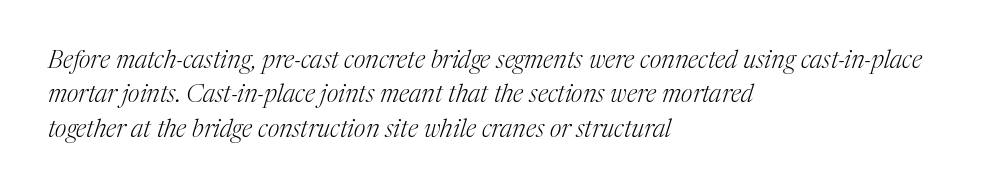
The image shows 25 px text type, italic (leaning right); set left-aligned, normal line spacing (1.38x), normal letter spacing, not underlined.
